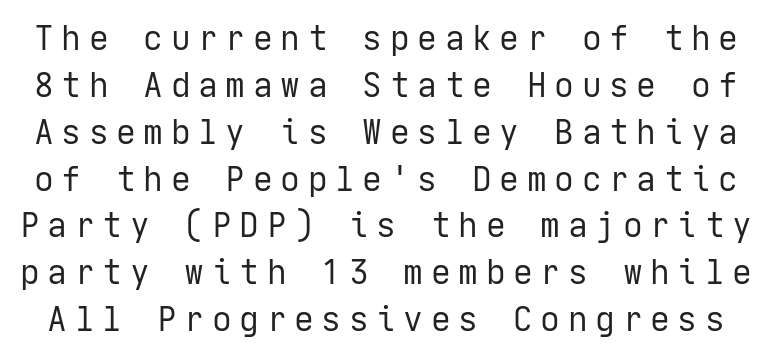
The specimen reads as upright at a glance. No word sits above an underline. Each letter's strokes conclude bluntly, with no projecting serifs. No heavy texture on the line: the type isn't bold. Quick note: interline space is typical.
